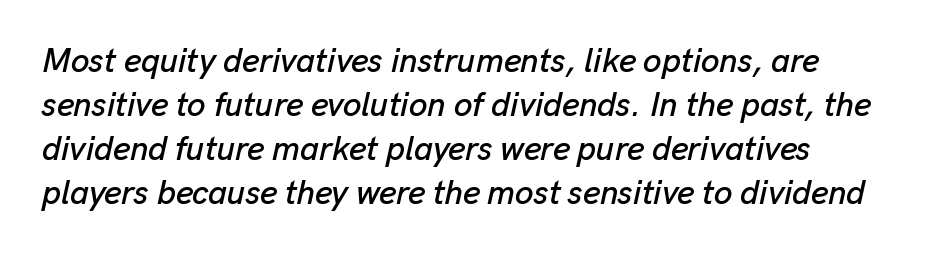
{"italic": "yes", "lean": "right", "slant_degrees": 13, "width": "normal", "stroke_contrast": "low", "x_height": "medium", "monospaced": "no", "underline": "no", "line_spacing": "normal", "line_spacing_ratio": 1.33, "letter_spacing": "normal", "letter_spacing_em": 0.0, "glyph_px": 33}
